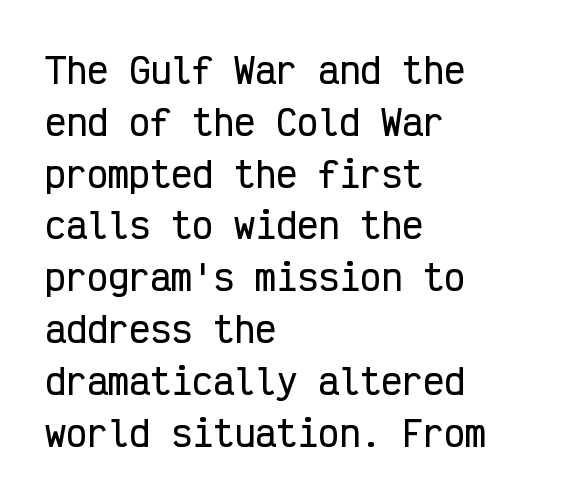
The image shows 35 px condensed sans-serif type, upright, monospaced; set left-aligned, normal line spacing (1.48x), normal letter spacing, not underlined; low stroke contrast and a medium x-height.
